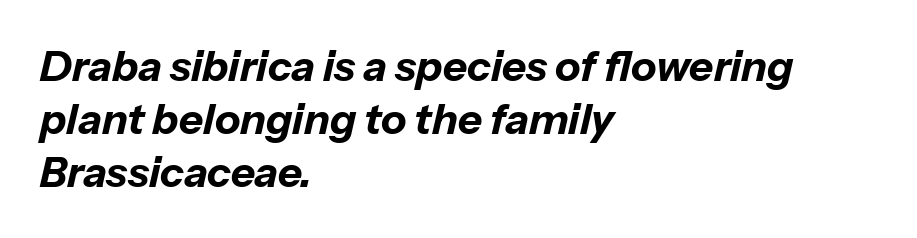
{"italic": "yes", "lean": "right", "slant_degrees": 13, "bold": "yes", "weight": "bold", "width": "normal", "stroke_contrast": "low", "x_height": "medium", "monospaced": "no", "underline": "no", "align": "left", "line_spacing": "normal", "line_spacing_ratio": 1.26, "letter_spacing": "normal", "letter_spacing_em": 0.0, "glyph_px": 42}
